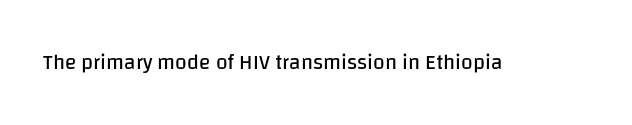
{"italic": "no", "bold": "no", "underline": "no", "letter_spacing": "normal", "letter_spacing_em": 0.0, "glyph_px": 21}
